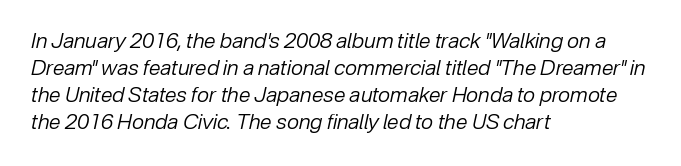
Q: Is the text bold? A: No.
Q: Is the text italic (slanted)? A: Yes, it leans right by about 12 degrees.
Q: Is the text underlined? A: No.
Q: How is the paragraph aligned? A: Left-aligned.
Q: Is the spacing between letters normal or unusually wide? A: Normal.
Q: Is the spacing between lines tight, normal or loose? A: Normal.
